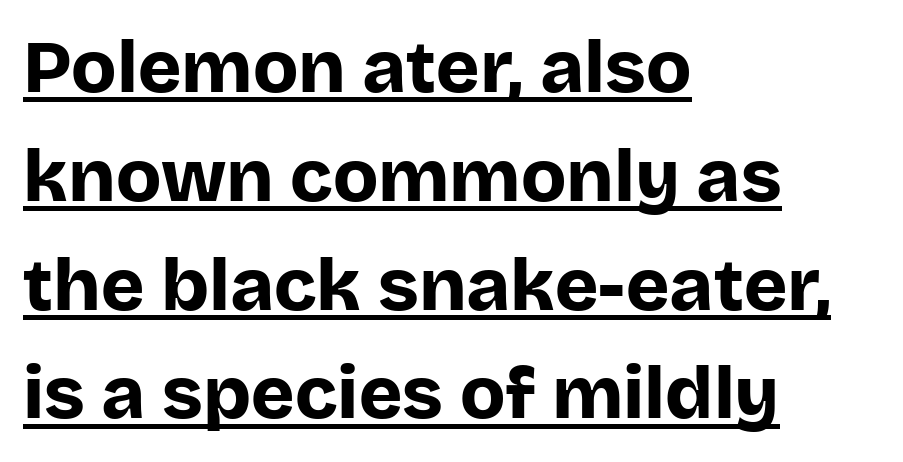
Q: Is the text bold? A: Yes.
Q: Is the text italic (slanted)? A: No, it is upright.
Q: Is the typeface a serif or a sans-serif typeface? A: Sans-serif.
Q: Is the text underlined? A: Yes.
Q: How is the paragraph aligned? A: Left-aligned.
Q: Is the spacing between letters normal or unusually wide? A: Normal.
Q: Is the spacing between lines tight, normal or loose? A: Normal.
Q: Width (condensed, normal, or wide)? A: Normal.
Q: Stroke contrast? A: Low.
Q: x-height? A: Large.
Q: Monospaced? A: No.
